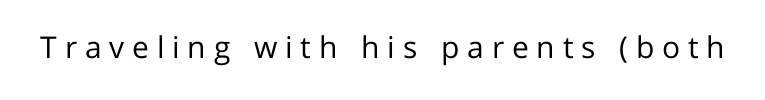
Q: Is the text bold? A: No.
Q: Is the text italic (slanted)? A: No, it is upright.
Q: Is the typeface a serif or a sans-serif typeface? A: Sans-serif.
Q: Is the text underlined? A: No.
Q: Is the spacing between letters normal or unusually wide? A: Unusually wide.
Q: Width (condensed, normal, or wide)? A: Normal.
Q: Stroke contrast? A: Low.
Q: x-height? A: Medium.
Q: Monospaced? A: No.
